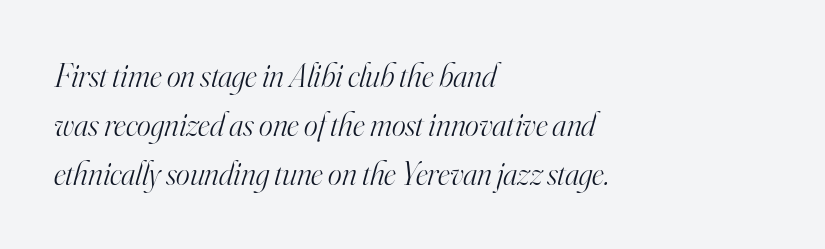
{"serif": "yes", "italic": "yes", "lean": "right", "slant_degrees": 16, "bold": "no", "weight": "light", "width": "normal", "stroke_contrast": "high", "x_height": "small", "monospaced": "no", "underline": "no", "align": "left", "line_spacing": "normal", "line_spacing_ratio": 1.49, "letter_spacing": "normal", "letter_spacing_em": 0.0, "glyph_px": 33}
